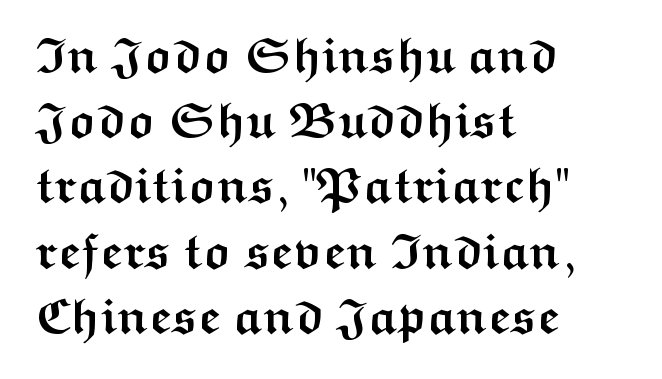
The image shows 49 px semibold, wide sans-serif type, upright; set left-aligned, normal line spacing (1.33x), normal letter spacing, not underlined; medium stroke contrast and a medium x-height.
